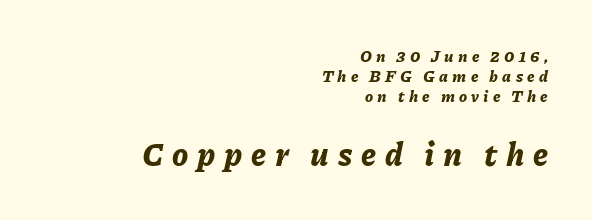
The rendering uses natural spacing where letterforms have individual widths. Someone cranked the tracking dial way up on this one. Set as a true bold cut, around the 700 mark. Look at the glyph heights: the lower group is clearly the bigger setting.
